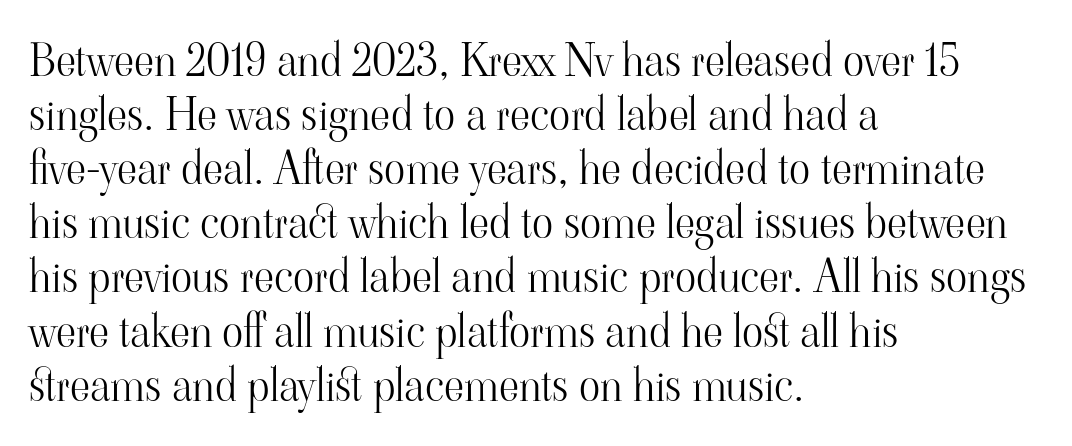
{"serif": "yes", "italic": "no", "bold": "no", "weight": "light", "width": "normal", "stroke_contrast": "high", "x_height": "small", "monospaced": "no", "underline": "no", "align": "left", "line_spacing_ratio": 1.23, "letter_spacing": "normal", "letter_spacing_em": 0.0, "glyph_px": 44}
